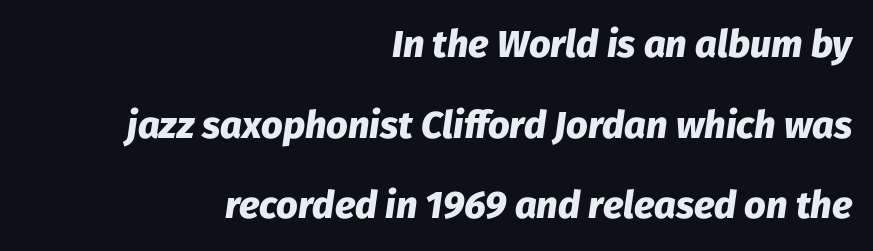
Q: Is the text bold? A: Yes.
Q: Is the text italic (slanted)? A: Yes, it leans right by about 8 degrees.
Q: Is the text underlined? A: No.
Q: How is the paragraph aligned? A: Right-aligned.
Q: Is the spacing between letters normal or unusually wide? A: Normal.
Q: Is the spacing between lines tight, normal or loose? A: Loose.
Q: Width (condensed, normal, or wide)? A: Normal.
Q: Stroke contrast? A: Low.
Q: x-height? A: Medium.
Q: Monospaced? A: No.
